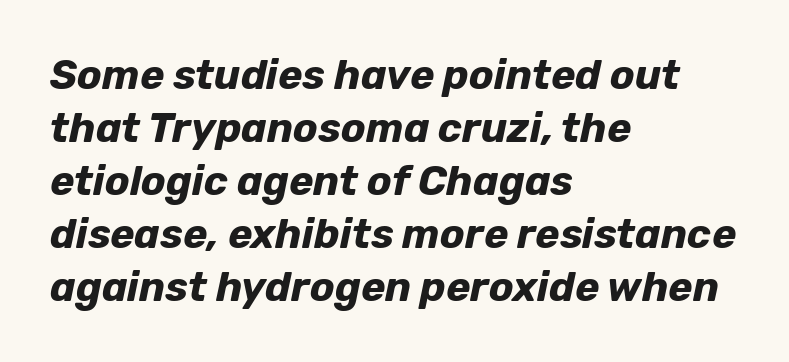
The image shows 41 px bold type, italic (leaning right); set left-aligned, normal line spacing (1.29x), normal letter spacing, not underlined; low stroke contrast and a medium x-height.
